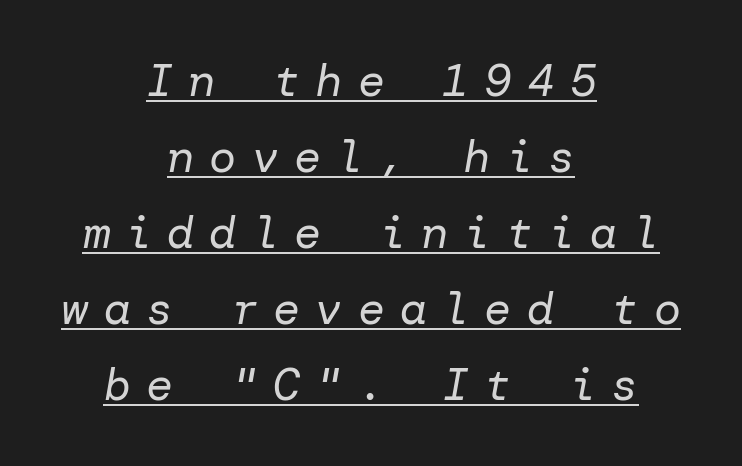
The image shows 45 px regular-weight type, italic (leaning right); set centered, normal line spacing (1.69x), unusually wide letter spacing (+0.34 em), underlined; low stroke contrast and a medium x-height.
